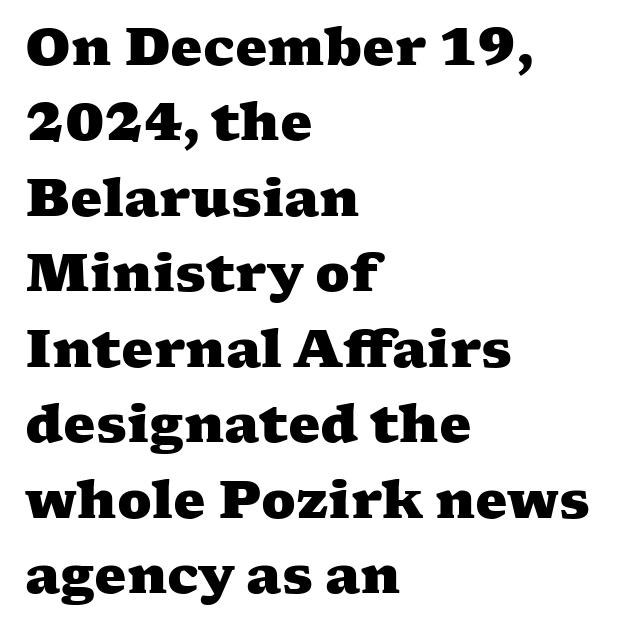
Q: Is the text bold? A: Yes.
Q: Is the typeface a serif or a sans-serif typeface? A: Serif.
Q: Is the text underlined? A: No.
Q: How is the paragraph aligned? A: Left-aligned.
Q: Is the spacing between letters normal or unusually wide? A: Normal.
Q: Is the spacing between lines tight, normal or loose? A: Normal.
Q: Width (condensed, normal, or wide)? A: Wide.
Q: Stroke contrast? A: Medium.
Q: x-height? A: Medium.
Q: Monospaced? A: No.
